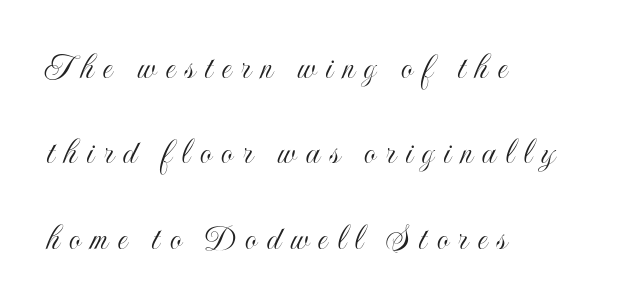
Q: Is the text italic (slanted)? A: Yes.
Q: Is the text underlined? A: No.
Q: How is the paragraph aligned? A: Left-aligned.
Q: Is the spacing between letters normal or unusually wide? A: Unusually wide.
Q: Is the spacing between lines tight, normal or loose? A: Loose.
Q: Width (condensed, normal, or wide)? A: Condensed.
Q: x-height? A: Small.
Q: Monospaced? A: No.
